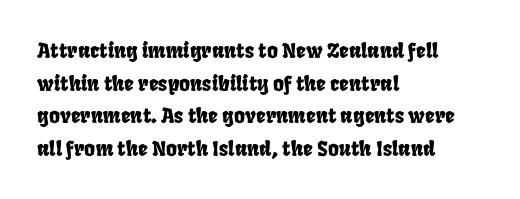
How are the letters spaced? Ordinarily, with no added tracking. The typesetter chose a ragged-right arrangement here. Rule under the text: the space is simply empty. Each new line begins a customary step beneath the previous one.
